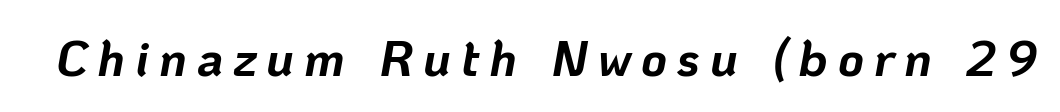
Q: Is the text bold? A: Yes.
Q: Is the text italic (slanted)? A: Yes, it leans right by about 10 degrees.
Q: Is the text underlined? A: No.
Q: Is the spacing between letters normal or unusually wide? A: Unusually wide.
Q: Width (condensed, normal, or wide)? A: Normal.
Q: Stroke contrast? A: Low.
Q: x-height? A: Medium.
Q: Monospaced? A: No.
